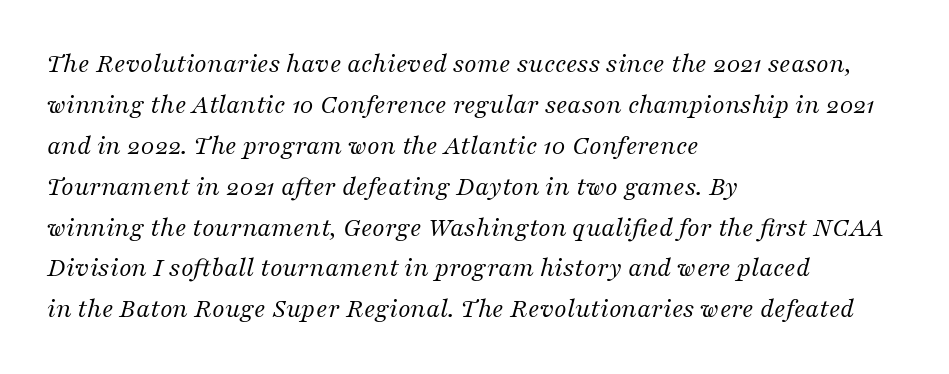
Notice how descenders clear the ascenders below comfortably — that's standard leading. Slant detected: the letters are inclined. The rag falls on the right side of this text block. Nothing unusual about the tracking: characters are spaced as the font intends.
